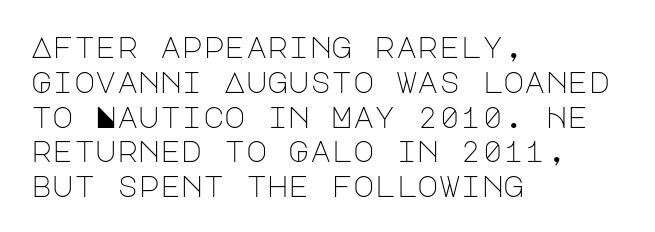
The image shows 29 px light sans-serif type, upright; set left-aligned, line spacing 1.2x, normal letter spacing, not underlined; low stroke contrast and a large x-height.
